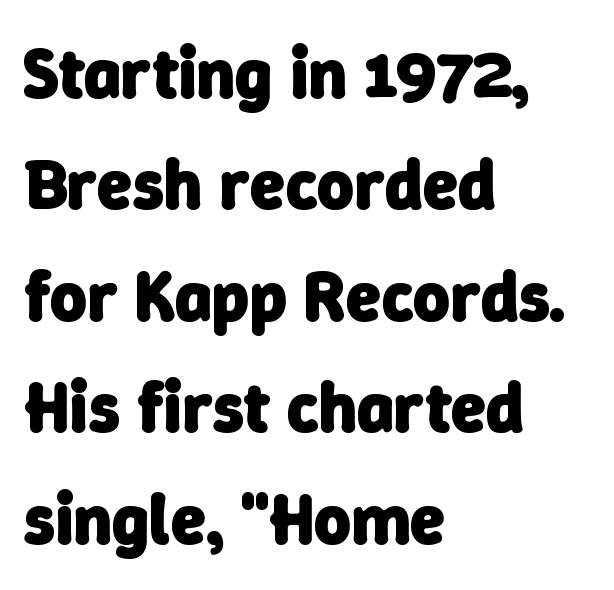
The image shows 71 px heavy sans-serif type; set left-aligned, normal line spacing (1.57x), normal letter spacing, not underlined; low stroke contrast and a medium x-height.
